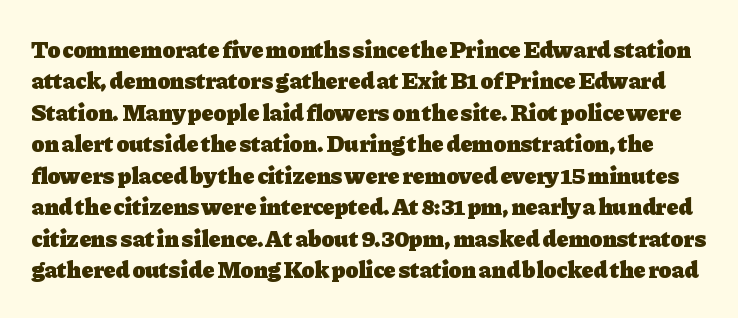
The image shows 24 px bold type, upright; set normal line spacing (1.31x), normal letter spacing, not underlined.
